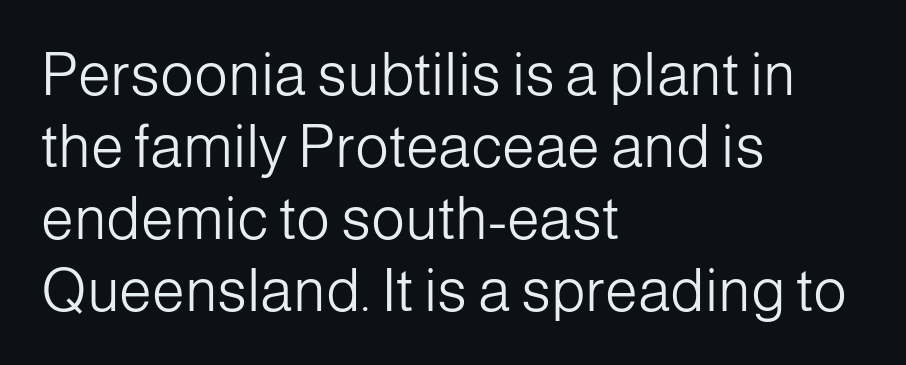
Heaviness? Minimal to ordinary, like unemphasized prose. The rendering anchors every line to the left-hand side. Is there any slant? The stems are plumb. Descenders hang freely into open space. Observe the absence of serifs on each vertical stroke in this sample. The passage shown is typed in a proportional face where columns would drift.
